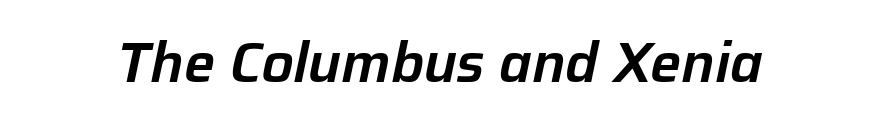
The face used here has a pronounced slope to its letters. Words float on clear page, feet unadorned. Looks like regular typesetting: each glyph gets only the width it needs. Tracking here is standard; glyphs follow each other at the usual distance.
